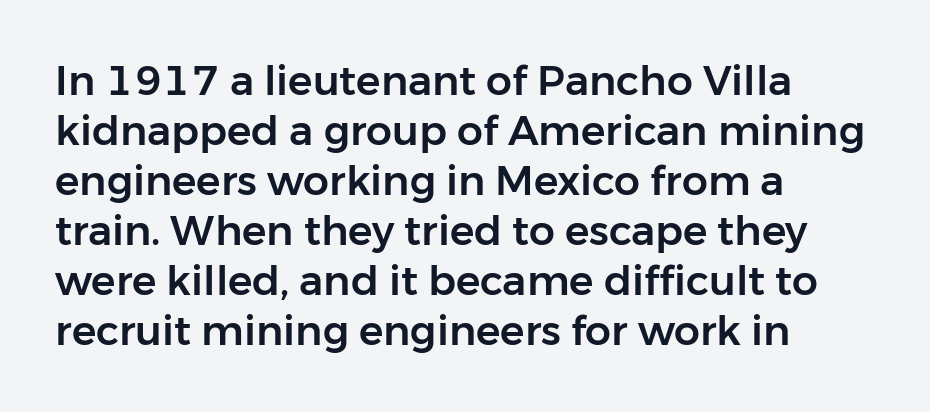
Quick note: underline off. Observe the absence of serifs on each vertical stroke in this sample. Notice how the passage keeps a crisp vertical edge on the left only. If you drew a line through each stem, it would be perfectly vertical. Nothing unusual about the tracking: characters are spaced as the font intends.
